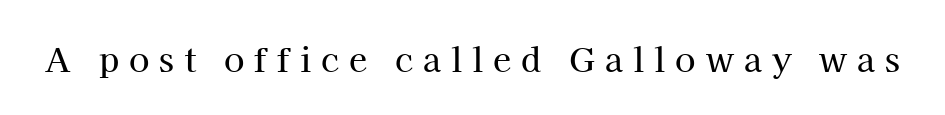
{"serif": "yes", "italic": "no", "width": "normal", "stroke_contrast": "high", "x_height": "medium", "monospaced": "no", "underline": "no", "letter_spacing": "wide", "letter_spacing_em": 0.3, "glyph_px": 33}
